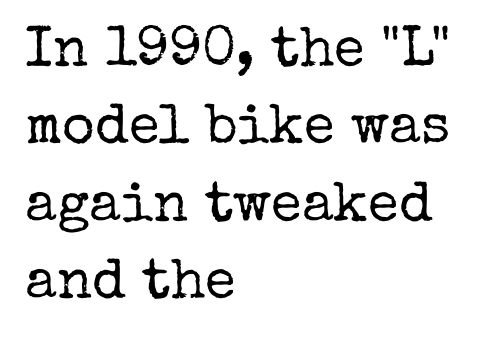
The image shows 56 px regular-weight serif type, upright; set left-aligned, normal line spacing (1.38x), normal letter spacing, not underlined; low stroke contrast and a medium x-height.
